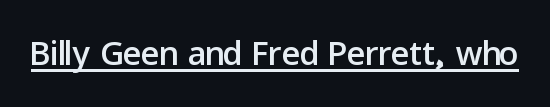
Notice how a bar underscores the lettering throughout. The gaps between neighbouring characters are ordinary and unremarkable. Looks like regular typesetting: each glyph gets only the width it needs. It's the straight-up-and-down kind of type. In terms of letterform style, serifs are entirely absent.
